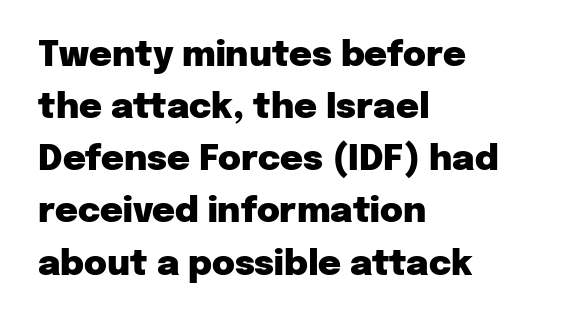
Q: Is the text bold? A: Yes.
Q: Is the text italic (slanted)? A: No, it is upright.
Q: Is the typeface a serif or a sans-serif typeface? A: Sans-serif.
Q: Is the text underlined? A: No.
Q: How is the paragraph aligned? A: Left-aligned.
Q: Is the spacing between letters normal or unusually wide? A: Normal.
Q: Is the spacing between lines tight, normal or loose? A: Normal.
Q: Width (condensed, normal, or wide)? A: Normal.
Q: Stroke contrast? A: Low.
Q: x-height? A: Medium.
Q: Monospaced? A: No.
